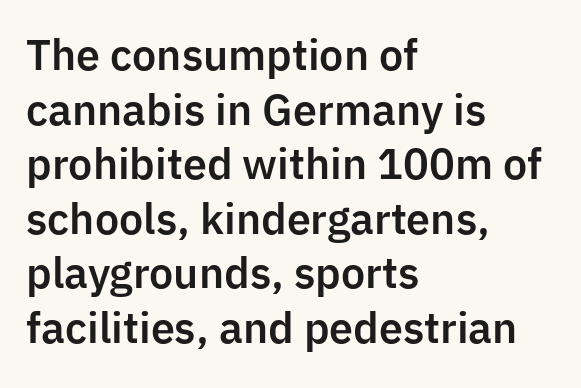
Q: Is the text italic (slanted)? A: No, it is upright.
Q: Is the typeface a serif or a sans-serif typeface? A: Sans-serif.
Q: Is the text underlined? A: No.
Q: How is the paragraph aligned? A: Left-aligned.
Q: Is the spacing between letters normal or unusually wide? A: Normal.
Q: Is the spacing between lines tight, normal or loose? A: Normal.
Q: Width (condensed, normal, or wide)? A: Normal.
Q: Stroke contrast? A: Low.
Q: x-height? A: Medium.
Q: Monospaced? A: No.
